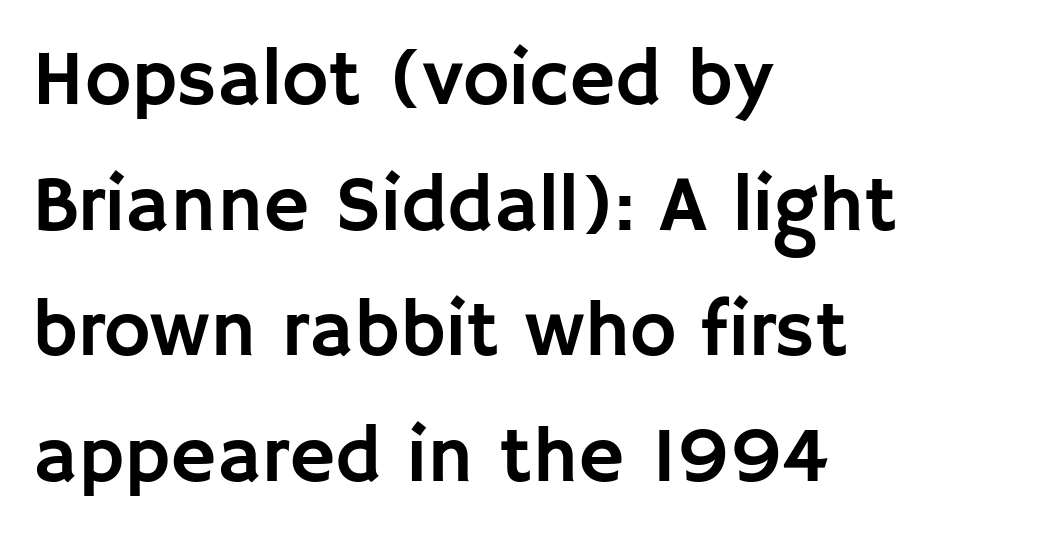
The letters stand upright; this is a roman face. How would I describe the line gaps? Plain and ordinary. Each letter keeps its own natural width here, so spacing adapts to shape. Observe the absence of serifs on each vertical stroke in this sample. These lines keep a tight, regular rhythm from letter to letter. Anything drawn beneath the words? Only blank space.
